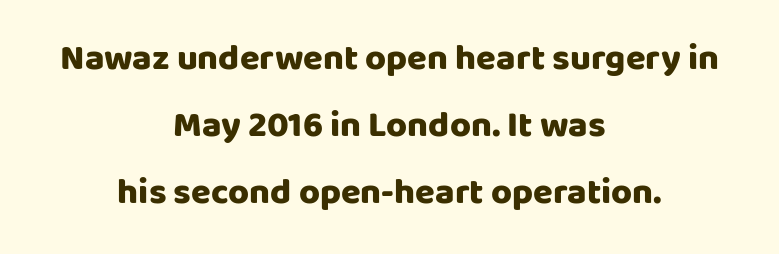
The image shows 36 px heavy sans-serif type, upright; set centered, line spacing 1.86x, normal letter spacing, not underlined; low stroke contrast and a large x-height.
